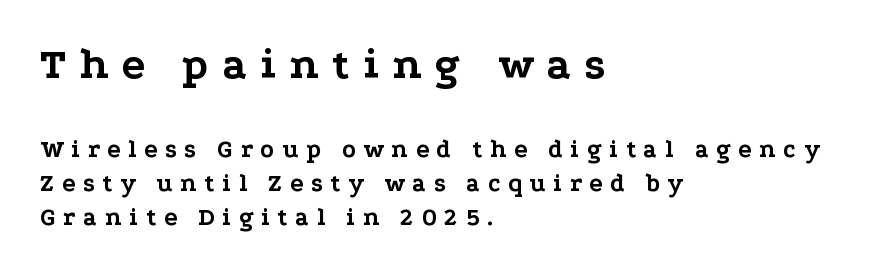
Q: Is the text bold? A: Yes.
Q: Is the text italic (slanted)? A: No, it is upright.
Q: Is the typeface a serif or a sans-serif typeface? A: Serif.
Q: Is the text underlined? A: No.
Q: How is the paragraph aligned? A: Left-aligned.
Q: Is the spacing between letters normal or unusually wide? A: Unusually wide.
Q: Is the spacing between lines tight, normal or loose? A: Normal.
Q: Which block of text is set in a larger size, the first (top) or the second (bottom)? A: The first (top) one.
Q: Width (condensed, normal, or wide)? A: Wide.
Q: Stroke contrast? A: Low.
Q: x-height? A: Medium.
Q: Monospaced? A: No.
